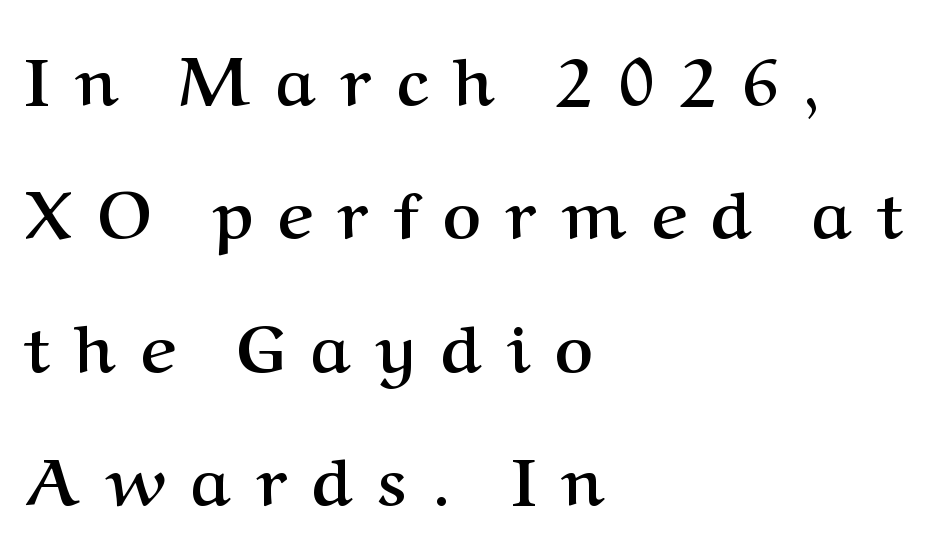
Q: Is the text bold? A: Yes.
Q: Is the text italic (slanted)? A: No, it is upright.
Q: Is the typeface a serif or a sans-serif typeface? A: Serif.
Q: Is the text underlined? A: No.
Q: How is the paragraph aligned? A: Left-aligned.
Q: Is the spacing between letters normal or unusually wide? A: Unusually wide.
Q: Is the spacing between lines tight, normal or loose? A: Loose.
Q: Width (condensed, normal, or wide)? A: Normal.
Q: Stroke contrast? A: Medium.
Q: x-height? A: Medium.
Q: Monospaced? A: No.
